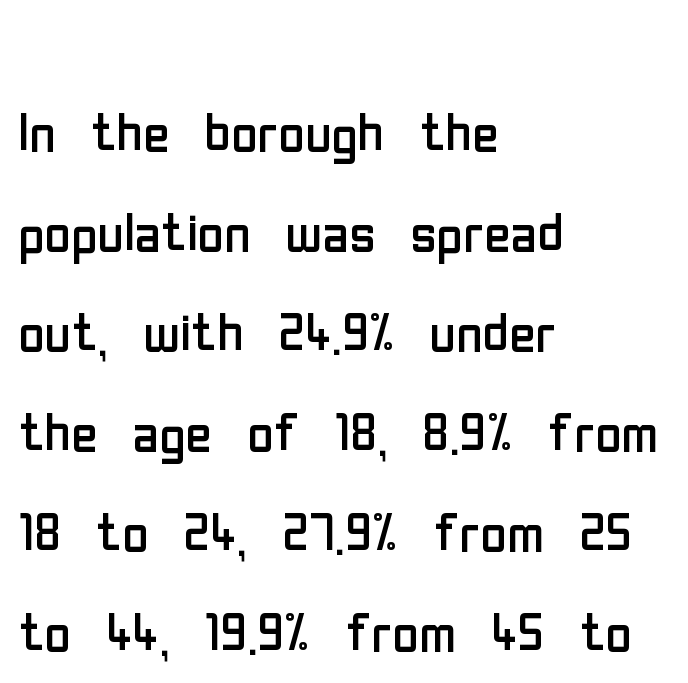
Q: Is the text bold? A: No.
Q: Is the text italic (slanted)? A: No, it is upright.
Q: Is the typeface a serif or a sans-serif typeface? A: Sans-serif.
Q: Is the text underlined? A: No.
Q: How is the paragraph aligned? A: Left-aligned.
Q: Is the spacing between letters normal or unusually wide? A: Normal.
Q: Is the spacing between lines tight, normal or loose? A: Normal.
Q: Width (condensed, normal, or wide)? A: Condensed.
Q: Stroke contrast? A: Low.
Q: x-height? A: Medium.
Q: Monospaced? A: No.
